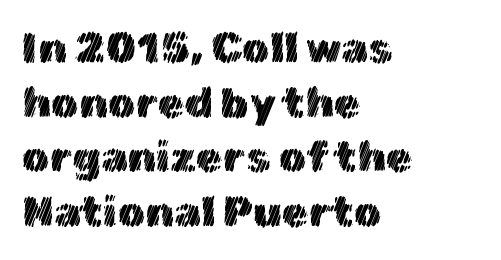
The typesetter chose a ragged-right arrangement here. The letters advance in unequal steps, a hallmark of proportional type. The foot of each line stays bare and open. Leading matches the norm, producing a regular column.
